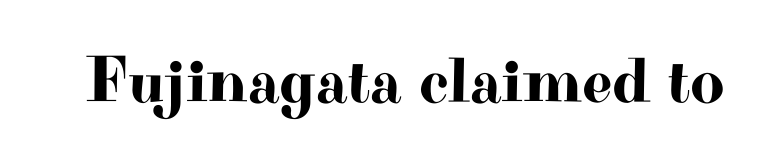
The image shows 66 px wide serif type, upright; set normal letter spacing, not underlined; high stroke contrast and a small x-height.
